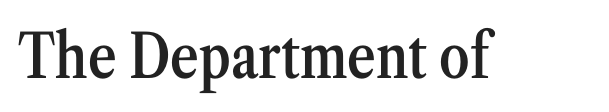
Q: Is the text bold? A: Semi-bold.
Q: Is the text italic (slanted)? A: No, it is upright.
Q: Is the typeface a serif or a sans-serif typeface? A: Serif.
Q: Is the text underlined? A: No.
Q: Is the spacing between letters normal or unusually wide? A: Normal.
Q: Width (condensed, normal, or wide)? A: Condensed.
Q: Stroke contrast? A: Medium.
Q: x-height? A: Medium.
Q: Monospaced? A: No.
